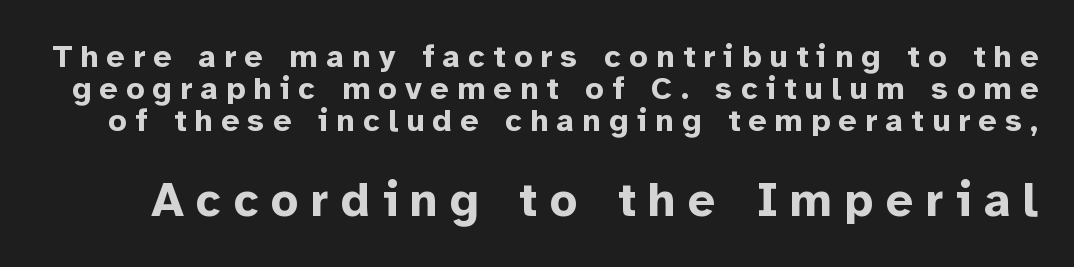
The rendering shows plain stroke endings on the letterforms — a sans-serif design. The rendering uses a small line-height, squeezing the rows. Bold? Absolutely — the strokes are thick and heavy. Unlike italic type, these characters show no tilt at all.
